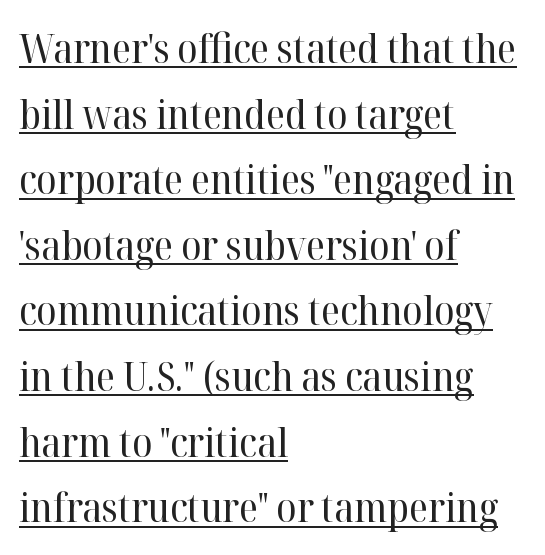
The image shows 41 px regular-weight serif type, upright; set left-aligned, normal line spacing (1.6x), normal letter spacing, underlined; high stroke contrast and a medium x-height.
